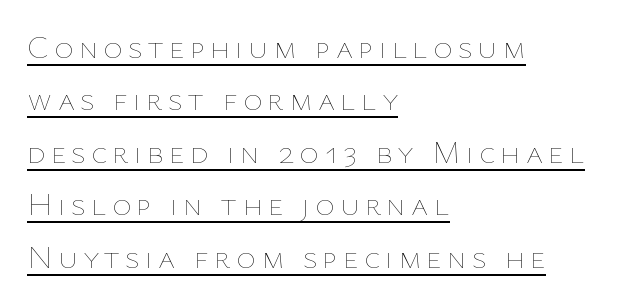
Q: Is the text bold? A: No.
Q: Is the text italic (slanted)? A: No, it is upright.
Q: Is the text underlined? A: Yes.
Q: How is the paragraph aligned? A: Left-aligned.
Q: Is the spacing between lines tight, normal or loose? A: Normal.
Q: Width (condensed, normal, or wide)? A: Normal.
Q: Stroke contrast? A: Low.
Q: x-height? A: Medium.
Q: Monospaced? A: No.
